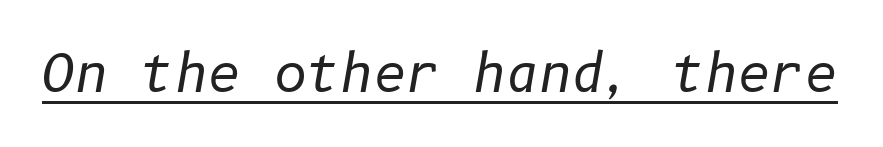
Q: Is the text bold? A: No.
Q: Is the text italic (slanted)? A: Yes, it leans right by about 10 degrees.
Q: Is the text underlined? A: Yes.
Q: Is the spacing between letters normal or unusually wide? A: Normal.
Q: Width (condensed, normal, or wide)? A: Normal.
Q: Stroke contrast? A: Low.
Q: x-height? A: Medium.
